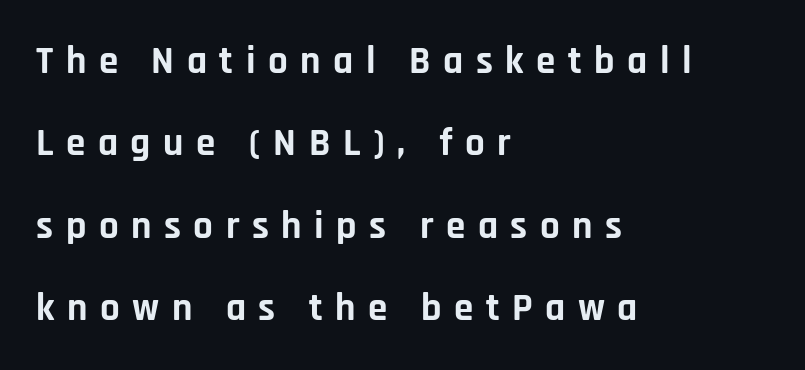
The image shows 39 px bold sans-serif type, upright; set left-aligned, loose line spacing (2.11x), unusually wide letter spacing (+0.32 em), not underlined; low stroke contrast and a large x-height.
